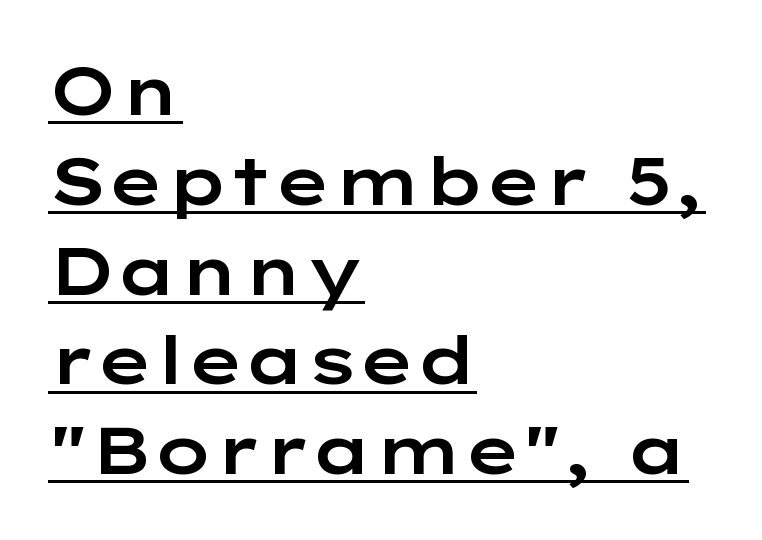
The image shows 67 px wide sans-serif type, upright; set left-aligned, normal line spacing (1.34x), normal letter spacing, underlined; low stroke contrast and a medium x-height.
